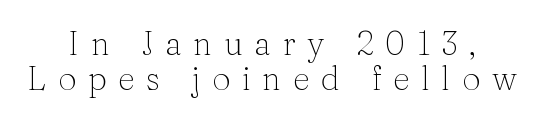
The image shows 33 px light serif type, upright; set centered, tight line spacing (1.05x), unusually wide letter spacing (+0.35 em), not underlined; medium stroke contrast and a medium x-height.
